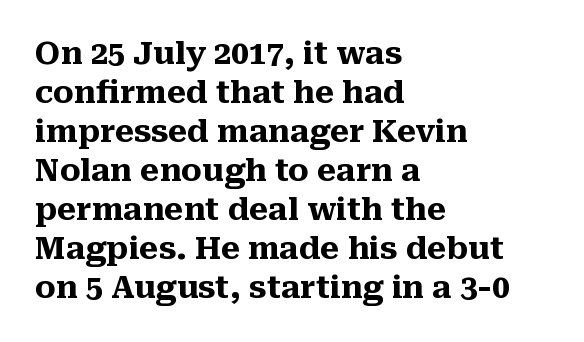
The passage shown is typeset with a serif family. The axis of the letterforms is exactly vertical. Proportional: the letters do not fall into vertical columns. Casual observation: everything's shoved over to the left.
